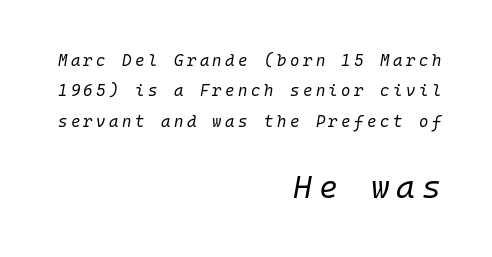
Q: Is the text bold? A: No.
Q: Is the text italic (slanted)? A: Yes, it leans right by about 10 degrees.
Q: Is the text underlined? A: No.
Q: How is the paragraph aligned? A: Right-aligned.
Q: Is the spacing between letters normal or unusually wide? A: Unusually wide.
Q: Is the spacing between lines tight, normal or loose? A: Loose.
Q: Which block of text is set in a larger size, the first (top) or the second (bottom)? A: The second (bottom) one.
Q: Width (condensed, normal, or wide)? A: Normal.
Q: Stroke contrast? A: Low.
Q: x-height? A: Medium.
Q: Monospaced? A: Yes.
